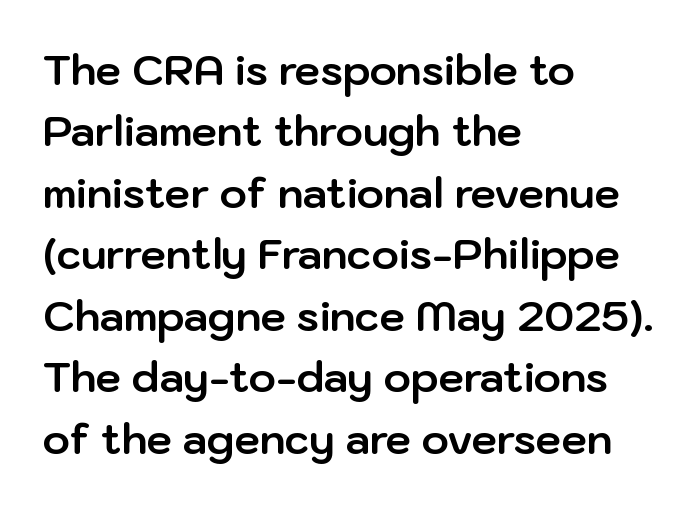
{"serif": "no", "italic": "no", "bold": "yes", "weight": "bold", "width": "normal", "stroke_contrast": "low", "x_height": "medium", "monospaced": "no", "underline": "no", "align": "left", "line_spacing": "normal", "line_spacing_ratio": 1.5, "letter_spacing": "normal", "letter_spacing_em": 0.0, "glyph_px": 41}
